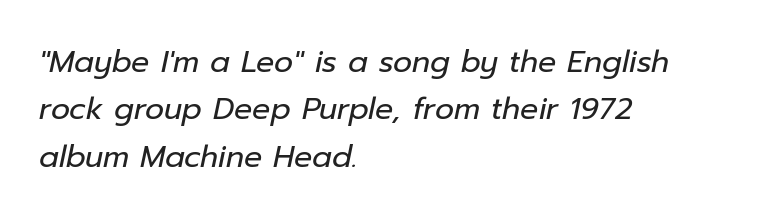
The image shows 30 px regular-weight type, italic (leaning right); set left-aligned, normal line spacing (1.58x), normal letter spacing, not underlined; low stroke contrast and a medium x-height.
